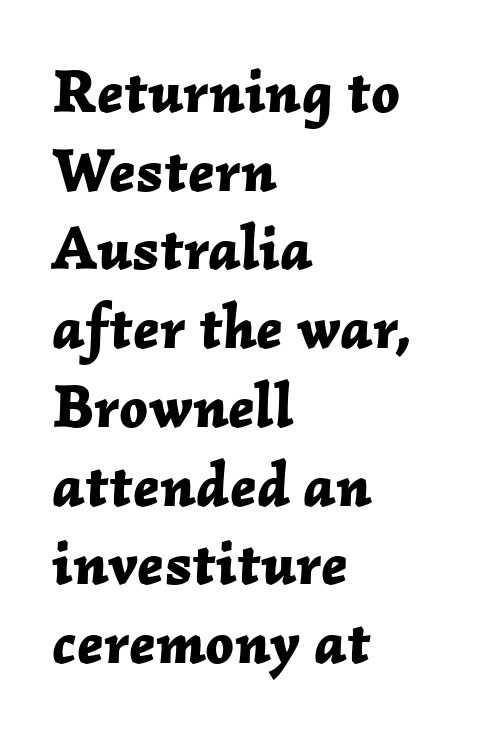
Q: Is the text bold? A: Yes.
Q: Is the text italic (slanted)? A: Yes, it leans right by about 2 degrees.
Q: Is the text underlined? A: No.
Q: How is the paragraph aligned? A: Left-aligned.
Q: Is the spacing between letters normal or unusually wide? A: Normal.
Q: Is the spacing between lines tight, normal or loose? A: Normal.
Q: Width (condensed, normal, or wide)? A: Normal.
Q: Stroke contrast? A: Low.
Q: x-height? A: Medium.
Q: Monospaced? A: No.
